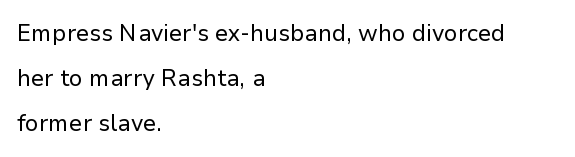
The image shows 23 px text type, upright; set left-aligned, loose line spacing (1.95x), normal letter spacing, not underlined.
